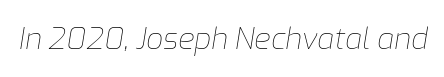
{"italic": "yes", "lean": "right", "slant_degrees": 9, "bold": "no", "weight": "thin", "width": "normal", "stroke_contrast": "low", "x_height": "medium", "monospaced": "no", "underline": "no", "letter_spacing": "normal", "letter_spacing_em": 0.0, "glyph_px": 30}
